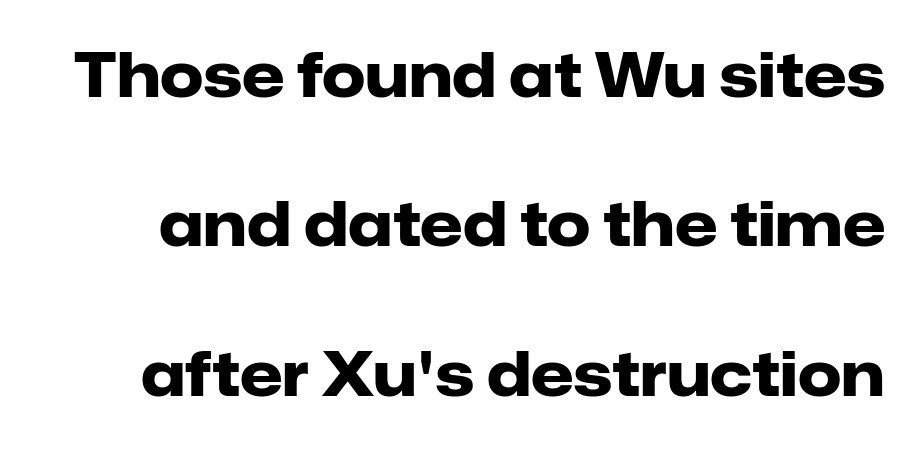
Notice the wide empty band between every row — that's loose leading. You'd pick this weight for a headline — it's a proper bold. Examine the stroke ends and you'll find no serifs. The space directly below the letters is spotless. When letters stand straight like this, we call the style roman or upright.
